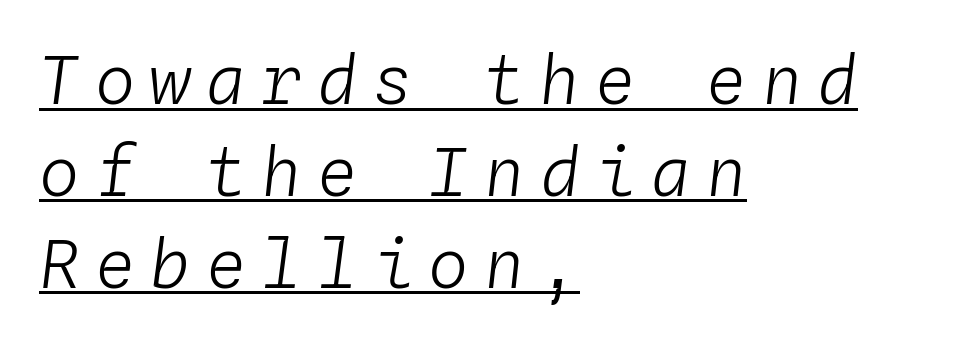
{"italic": "yes", "lean": "right", "slant_degrees": 4, "bold": "no", "weight": "light", "width": "normal", "stroke_contrast": "low", "x_height": "medium", "monospaced": "yes", "underline": "yes", "align": "left", "line_spacing": "normal", "line_spacing_ratio": 1.37, "letter_spacing": "wide", "letter_spacing_em": 0.23, "glyph_px": 67}
